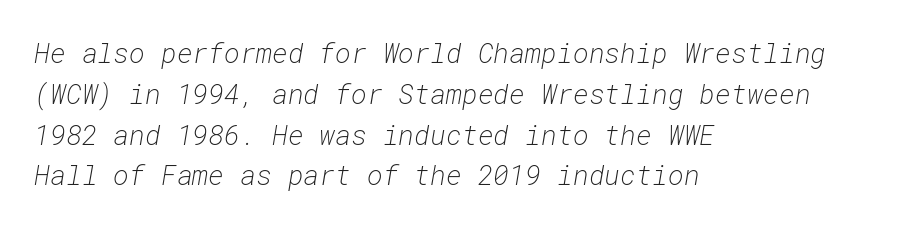
Q: Is the text bold? A: No.
Q: Is the text italic (slanted)? A: Yes, it leans right by about 10 degrees.
Q: Is the text underlined? A: No.
Q: How is the paragraph aligned? A: Left-aligned.
Q: Is the spacing between letters normal or unusually wide? A: Normal.
Q: Is the spacing between lines tight, normal or loose? A: Normal.
